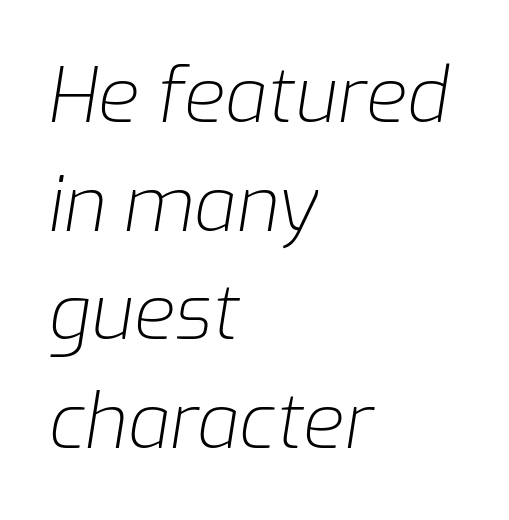
{"italic": "yes", "lean": "right", "slant_degrees": 9, "bold": "no", "weight": "light", "width": "normal", "stroke_contrast": "low", "x_height": "medium", "monospaced": "no", "underline": "no", "align": "left", "line_spacing": "normal", "line_spacing_ratio": 1.45, "letter_spacing": "normal", "letter_spacing_em": 0.0, "glyph_px": 75}
